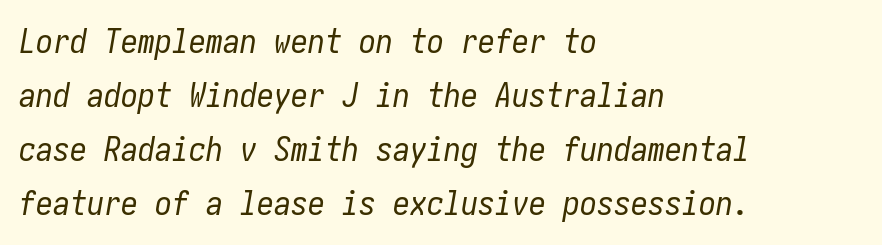
The image shows 34 px regular-weight, condensed type, italic (leaning right); set left-aligned, normal line spacing (1.59x), normal letter spacing, not underlined; low stroke contrast and a medium x-height.
